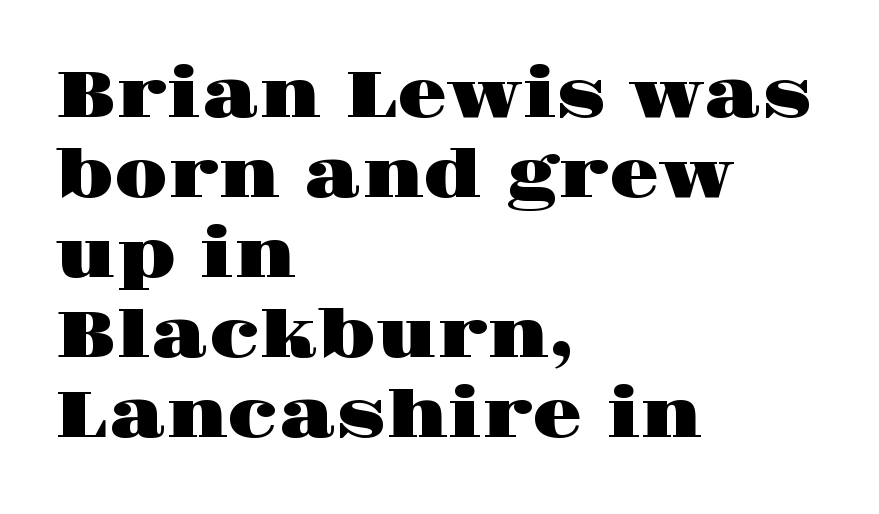
The image shows 65 px wide serif type, upright; set left-aligned, line spacing 1.23x, normal letter spacing, not underlined; high stroke contrast and a large x-height.
